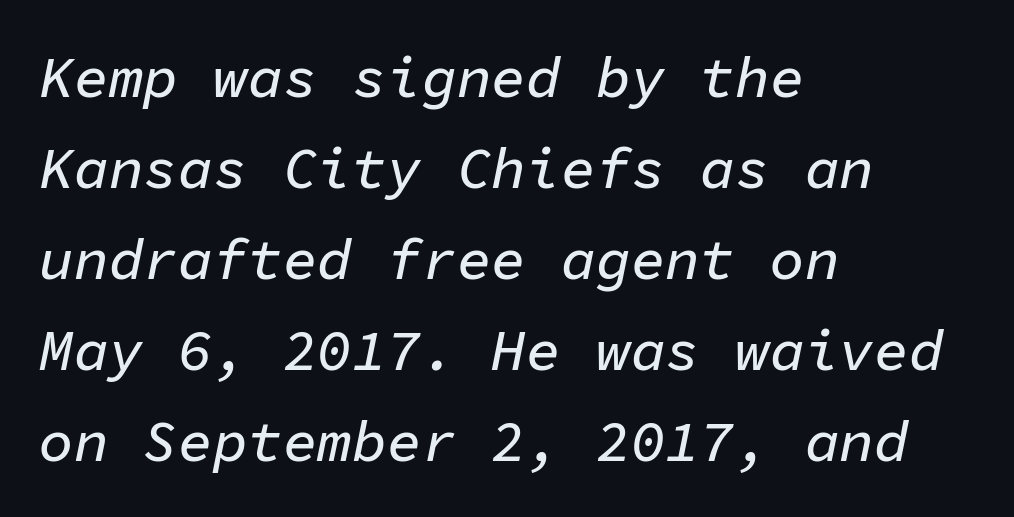
Rows of type keep a routine distance in the vertical direction. Honestly, the letter spacing is just normal — you wouldn't notice it. The foot of each line stays bare and open. Line starts are locked; line ends wander. Looks like terminal output: every glyph gets an equal slot. The rendering applies a slant to the glyphs.
